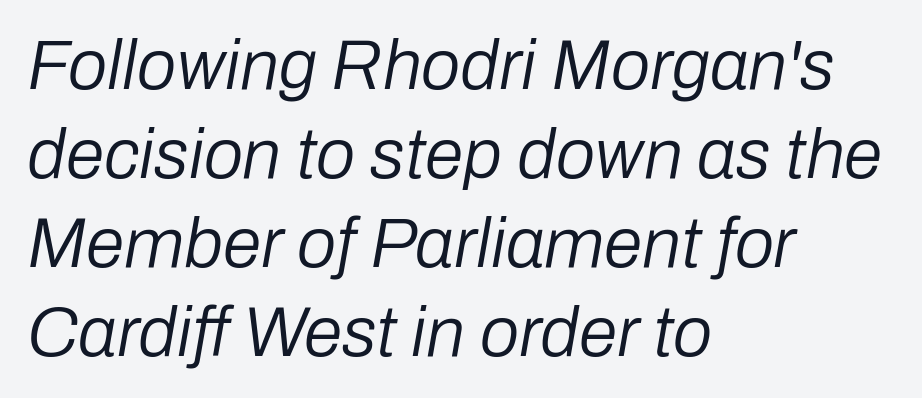
{"italic": "yes", "lean": "right", "slant_degrees": 10, "bold": "no", "weight": "regular", "width": "normal", "stroke_contrast": "low", "x_height": "medium", "monospaced": "no", "underline": "no", "align": "left", "line_spacing": "normal", "line_spacing_ratio": 1.27, "letter_spacing": "normal", "letter_spacing_em": 0.0, "glyph_px": 70}
